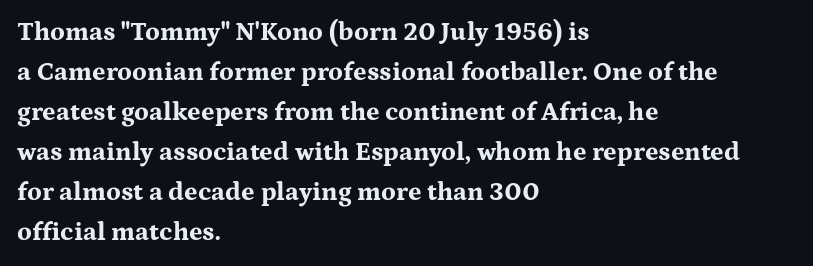
The letterforms sit shoulder to shoulder at normal distance. If you measured baseline to baseline, you'd find a middling distance. The specimen omits any rule beneath the text block's lines. These lines stack with their left ends in a neat column.
